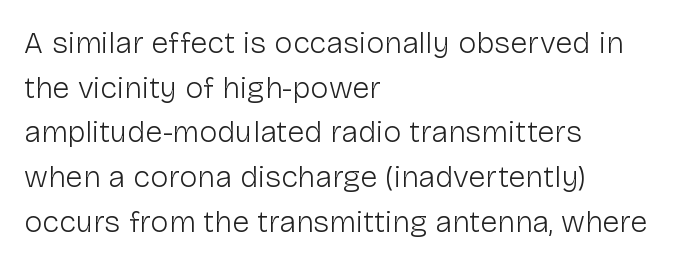
The image shows 31 px light sans-serif type, upright; set left-aligned, normal line spacing (1.44x), normal letter spacing, not underlined; low stroke contrast and a medium x-height.
